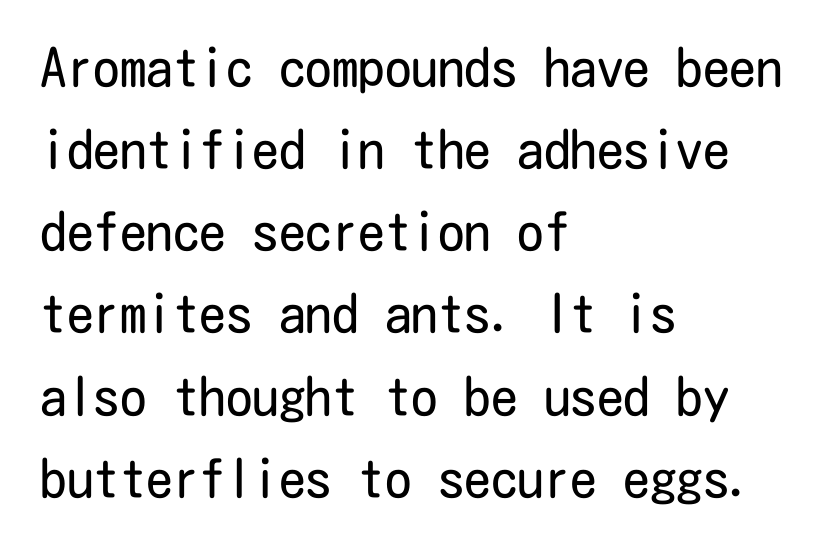
The image shows 53 px regular-weight, condensed sans-serif type, upright; set left-aligned, normal line spacing (1.55x), normal letter spacing, not underlined; low stroke contrast and a medium x-height.
